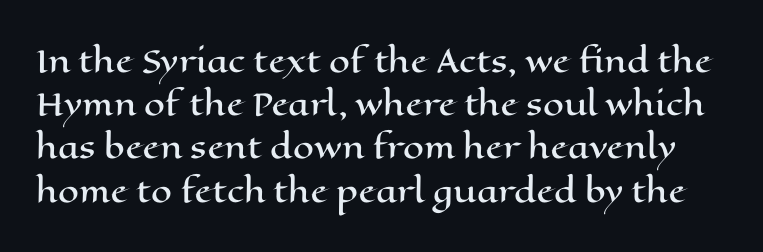
The lettering holds an erect, upright posture throughout. Descenders hang freely into open space. A typesetter would call this proportional, since set widths differ per character. Leading: standard. Here the glyphs are tracked normally, forming tight word shapes.
